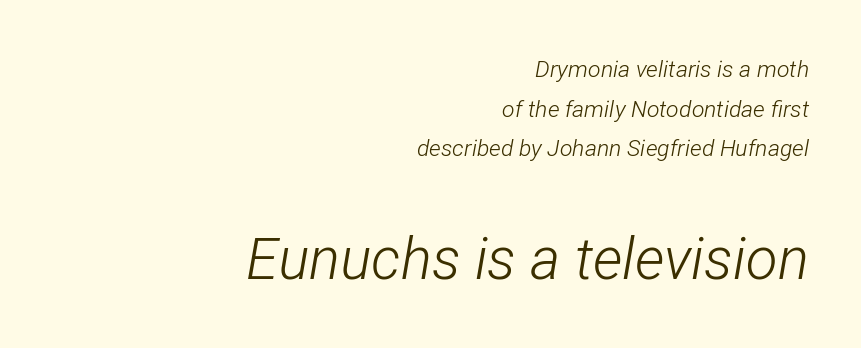
{"italic": "yes", "lean": "right", "slant_degrees": 12, "bold": "no", "weight": "light", "width": "condensed", "stroke_contrast": "low", "x_height": "medium", "monospaced": "no", "underline": "no", "align": "right", "line_spacing_ratio": 1.72, "letter_spacing": "normal", "letter_spacing_em": 0.0, "larger_block": "second", "size_ratio": 2.52, "glyph_px": 58}
